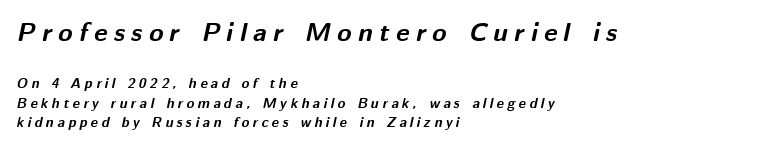
{"italic": "yes", "lean": "right", "slant_degrees": 12, "bold": "yes", "underline": "no", "align": "left", "line_spacing": "normal", "line_spacing_ratio": 1.42, "letter_spacing": "wide", "letter_spacing_em": 0.25, "larger_block": "first", "size_ratio": 1.86, "glyph_px": 26}
